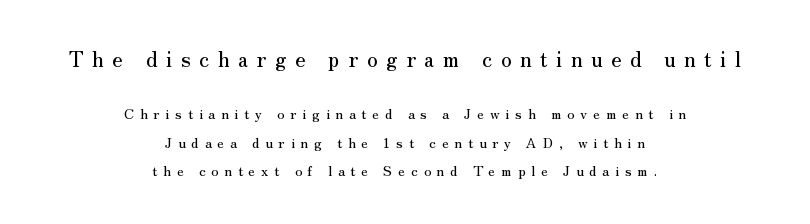
The image shows 21 px text type, upright; set centered, loose line spacing (2.05x), unusually wide letter spacing (+0.41 em), not underlined; the first (top) block is 1.5x larger.
